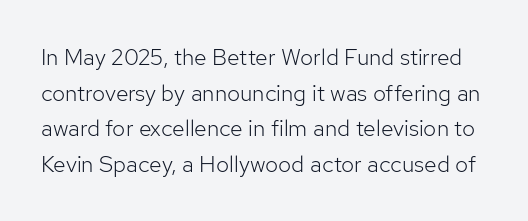
The image shows 23 px text type, upright; set normal line spacing (1.55x), normal letter spacing, not underlined.
